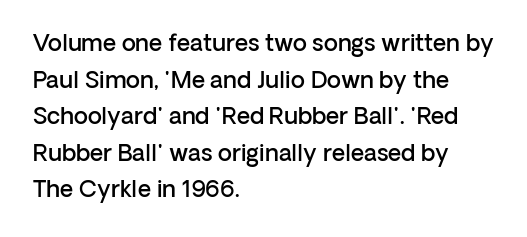
Q: Is the text bold? A: Semi-bold.
Q: Is the text italic (slanted)? A: No, it is upright.
Q: Is the text underlined? A: No.
Q: How is the paragraph aligned? A: Left-aligned.
Q: Is the spacing between letters normal or unusually wide? A: Normal.
Q: Is the spacing between lines tight, normal or loose? A: Normal.
